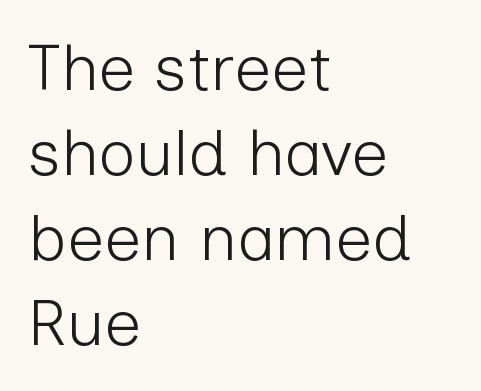
{"serif": "no", "italic": "no", "bold": "no", "weight": "light", "width": "normal", "stroke_contrast": "low", "x_height": "medium", "monospaced": "no", "underline": "no", "align": "left", "line_spacing": "normal", "line_spacing_ratio": 1.31, "letter_spacing": "normal", "letter_spacing_em": 0.0, "glyph_px": 65}
